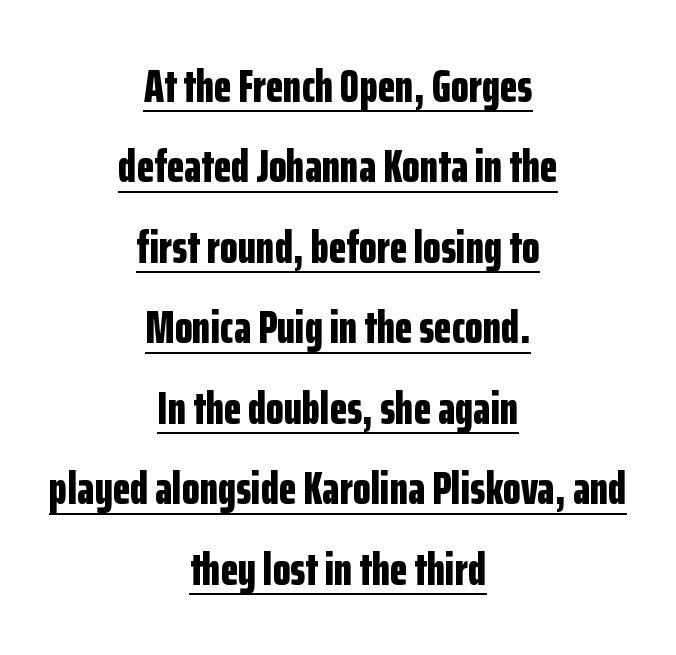
Q: Is the text bold? A: Yes.
Q: Is the text italic (slanted)? A: No, it is upright.
Q: Is the typeface a serif or a sans-serif typeface? A: Sans-serif.
Q: Is the text underlined? A: Yes.
Q: How is the paragraph aligned? A: Centered.
Q: Is the spacing between letters normal or unusually wide? A: Normal.
Q: Width (condensed, normal, or wide)? A: Condensed.
Q: Stroke contrast? A: Low.
Q: x-height? A: Medium.
Q: Monospaced? A: No.
